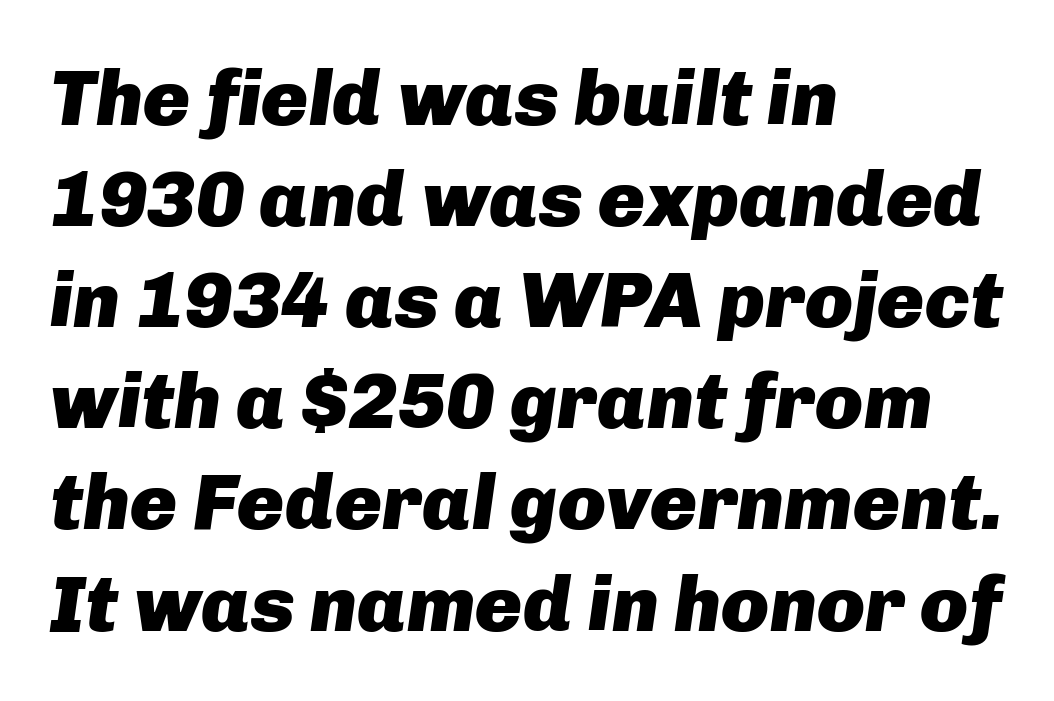
{"italic": "yes", "lean": "right", "slant_degrees": 8, "bold": "yes", "weight": "heavy", "width": "normal", "stroke_contrast": "low", "x_height": "medium", "monospaced": "no", "underline": "no", "align": "left", "line_spacing": "normal", "line_spacing_ratio": 1.28, "letter_spacing": "normal", "letter_spacing_em": 0.0, "glyph_px": 79}
